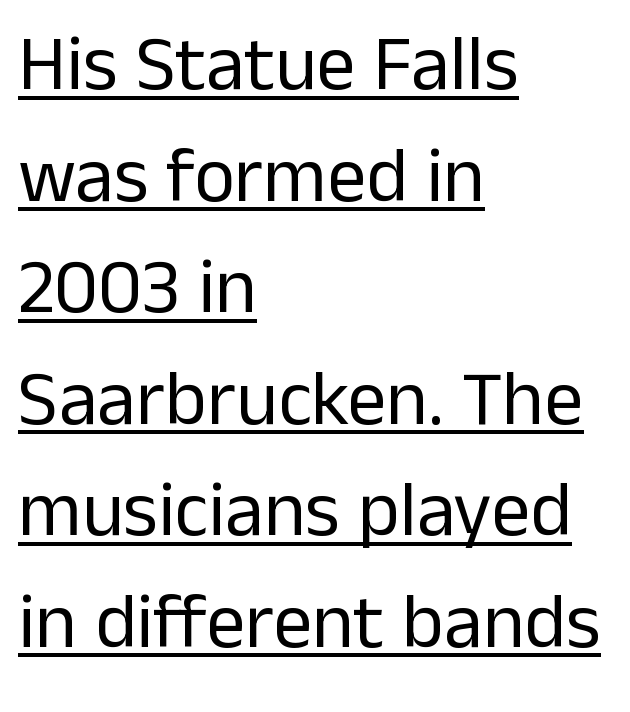
{"serif": "no", "italic": "no", "bold": "no", "weight": "regular", "width": "normal", "stroke_contrast": "low", "x_height": "medium", "monospaced": "no", "underline": "yes", "align": "left", "line_spacing": "normal", "line_spacing_ratio": 1.43, "letter_spacing": "normal", "letter_spacing_em": 0.0, "glyph_px": 78}
